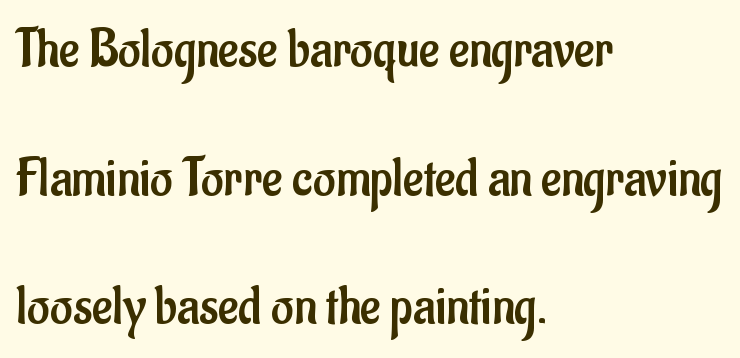
The image shows 55 px regular-weight, condensed sans-serif type, upright; set left-aligned, loose line spacing (2.34x), normal letter spacing, not underlined; low stroke contrast and a small x-height.
